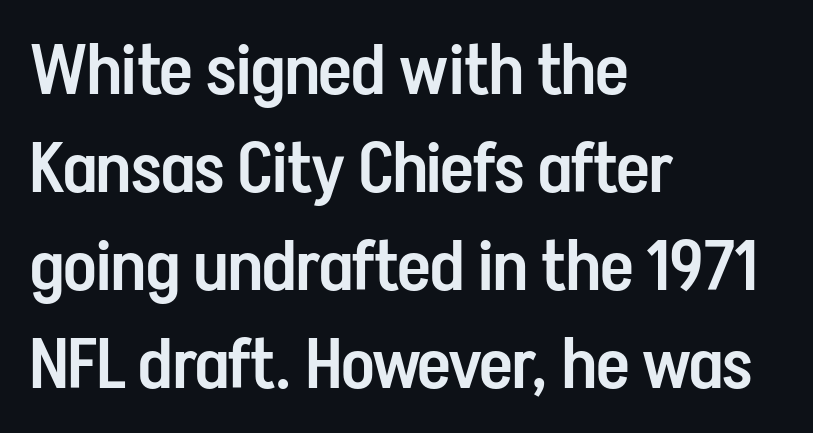
{"serif": "no", "italic": "no", "bold": "semi", "weight": "semibold", "width": "condensed", "stroke_contrast": "low", "x_height": "medium", "monospaced": "no", "underline": "no", "align": "left", "line_spacing": "normal", "line_spacing_ratio": 1.38, "letter_spacing": "normal", "letter_spacing_em": 0.0, "glyph_px": 71}
